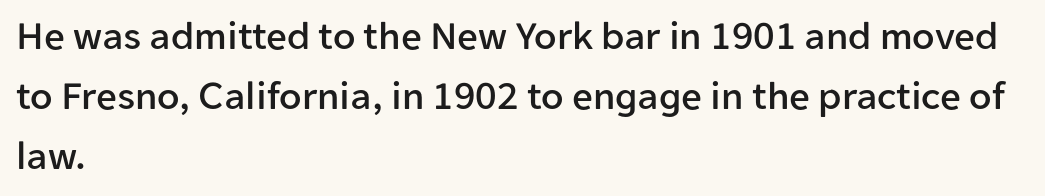
The ragged edge is on the right, which tells us the setting is flush left. Anything drawn beneath the words? Only blank space. Note: no serifs on the glyphs. The face used here is proportionally spaced, like ordinary book or web type.
